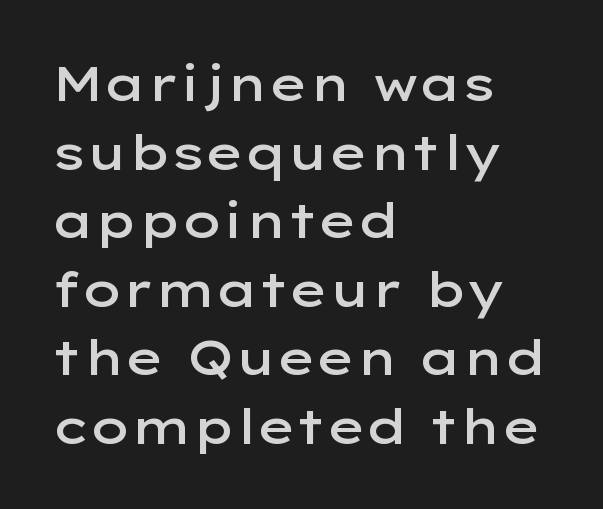
Q: Is the text bold? A: Semi-bold.
Q: Is the text italic (slanted)? A: No, it is upright.
Q: Is the typeface a serif or a sans-serif typeface? A: Sans-serif.
Q: Is the text underlined? A: No.
Q: How is the paragraph aligned? A: Left-aligned.
Q: Is the spacing between letters normal or unusually wide? A: Normal.
Q: Is the spacing between lines tight, normal or loose? A: Normal.
Q: Width (condensed, normal, or wide)? A: Wide.
Q: Stroke contrast? A: Low.
Q: x-height? A: Medium.
Q: Monospaced? A: No.
